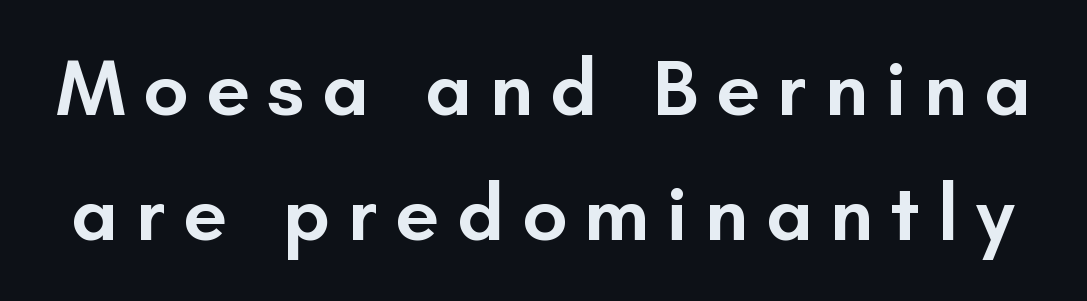
Characters remain perfectly vertical along every line. Look at the tracking — it's clearly loosened, letters drifting apart. The face used here is proportionally spaced, like ordinary book or web type. What's the leading like? Ordinary, nothing unusual. The string is rendered with underlining switched off.
